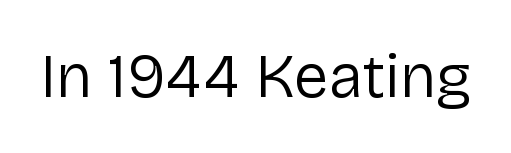
The image shows 62 px regular-weight sans-serif type, upright; set normal letter spacing, not underlined; low stroke contrast and a medium x-height.
